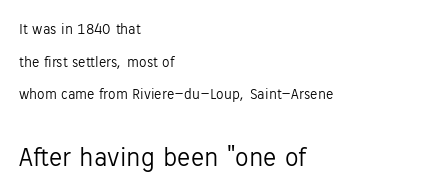
{"italic": "no", "bold": "no", "underline": "no", "align": "left", "line_spacing": "loose", "line_spacing_ratio": 2.18, "letter_spacing": "normal", "letter_spacing_em": 0.0, "larger_block": "second", "size_ratio": 1.8, "glyph_px": 27}
